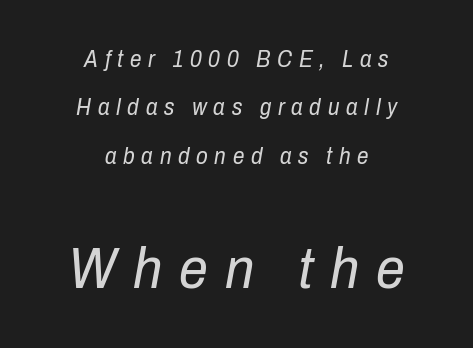
Q: Is the text bold? A: No.
Q: Is the text italic (slanted)? A: Yes, it leans right by about 10 degrees.
Q: Is the text underlined? A: No.
Q: How is the paragraph aligned? A: Centered.
Q: Is the spacing between letters normal or unusually wide? A: Unusually wide.
Q: Is the spacing between lines tight, normal or loose? A: Loose.
Q: Which block of text is set in a larger size, the first (top) or the second (bottom)? A: The second (bottom) one.
Q: Width (condensed, normal, or wide)? A: Condensed.
Q: Stroke contrast? A: Low.
Q: x-height? A: Medium.
Q: Monospaced? A: No.
